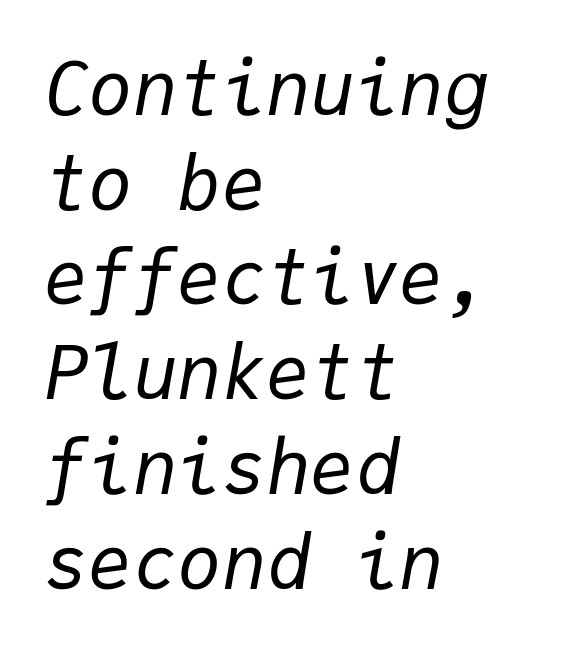
The image shows 74 px regular-weight type, italic (leaning right), monospaced; set left-aligned, normal line spacing (1.28x), normal letter spacing, not underlined; low stroke contrast and a medium x-height.
